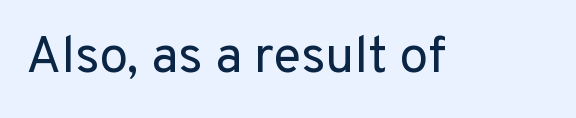
The image shows 52 px regular-weight sans-serif type, upright; set normal letter spacing, not underlined; low stroke contrast and a medium x-height.
